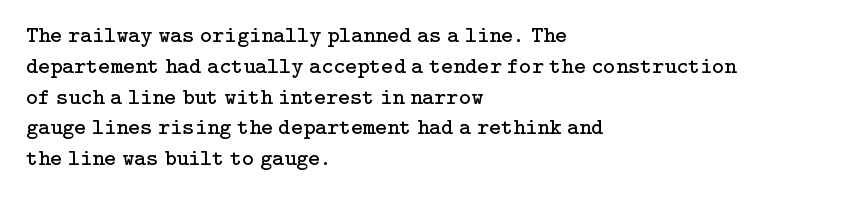
Q: Is the text bold? A: No.
Q: Is the text italic (slanted)? A: No, it is upright.
Q: Is the text underlined? A: No.
Q: How is the paragraph aligned? A: Left-aligned.
Q: Is the spacing between letters normal or unusually wide? A: Normal.
Q: Is the spacing between lines tight, normal or loose? A: Normal.
